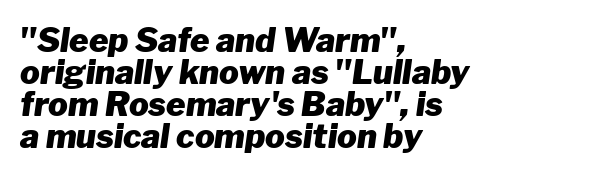
{"italic": "yes", "lean": "right", "slant_degrees": 8, "bold": "yes", "weight": "heavy", "width": "normal", "stroke_contrast": "low", "x_height": "medium", "monospaced": "no", "underline": "no", "align": "left", "line_spacing": "tight", "line_spacing_ratio": 0.97, "letter_spacing": "normal", "letter_spacing_em": 0.0, "glyph_px": 33}
